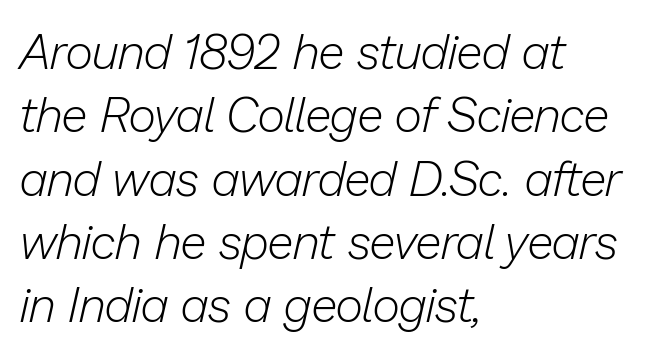
The image shows 48 px light type, italic (leaning right); set left-aligned, normal line spacing (1.32x), normal letter spacing, not underlined; low stroke contrast and a medium x-height.
